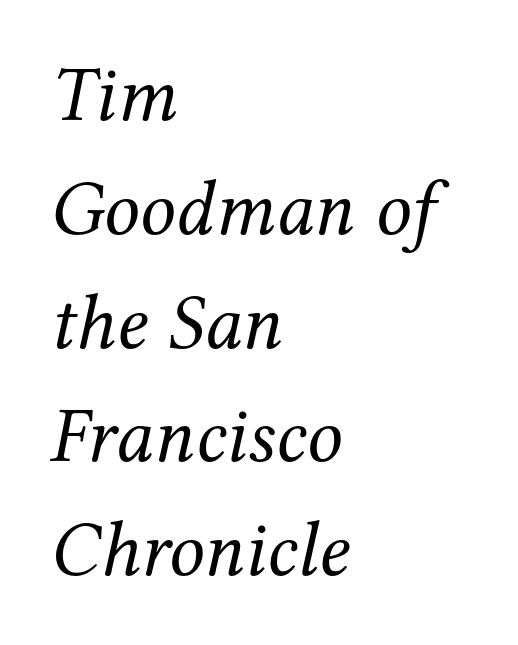
Q: Is the text bold? A: No.
Q: Is the text italic (slanted)? A: Yes, it leans right by about 12 degrees.
Q: Is the typeface a serif or a sans-serif typeface? A: Serif.
Q: Is the text underlined? A: No.
Q: How is the paragraph aligned? A: Left-aligned.
Q: Is the spacing between letters normal or unusually wide? A: Normal.
Q: Is the spacing between lines tight, normal or loose? A: Normal.
Q: Width (condensed, normal, or wide)? A: Normal.
Q: Stroke contrast? A: Medium.
Q: x-height? A: Medium.
Q: Monospaced? A: No.
